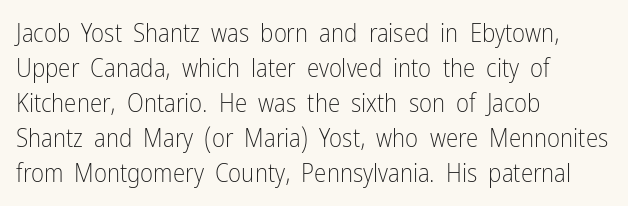
{"italic": "no", "bold": "no", "underline": "no", "align": "left", "line_spacing": "normal", "line_spacing_ratio": 1.4, "letter_spacing": "normal", "letter_spacing_em": 0.0, "glyph_px": 25}
